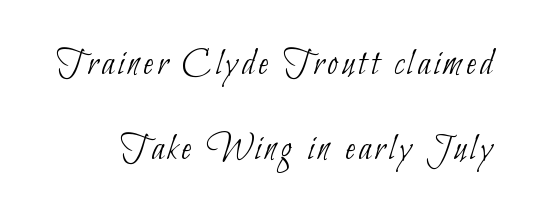
{"serif": "no", "bold": "no", "weight": "thin", "width": "condensed", "stroke_contrast": "low", "x_height": "small", "monospaced": "no", "underline": "no", "line_spacing": "loose", "line_spacing_ratio": 2.25, "glyph_px": 38}
